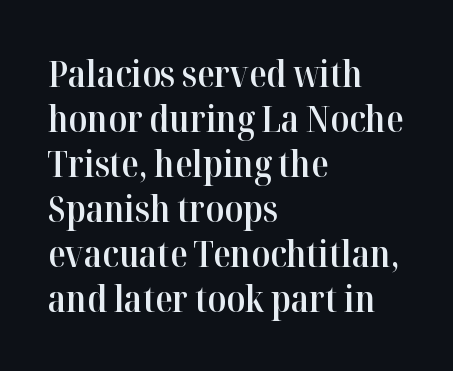
This is roman type, the default non-slanted kind. The rendering keeps characters at their native spacing. Any mark beneath the type? The region is blank. Type style note: has serifs. The rendering uses natural spacing where letterforms have individual widths.
